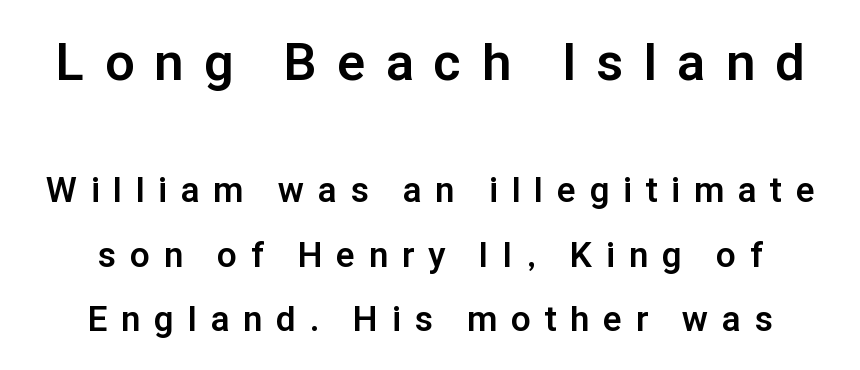
Q: Is the text bold? A: Yes.
Q: Is the text italic (slanted)? A: No, it is upright.
Q: Is the typeface a serif or a sans-serif typeface? A: Sans-serif.
Q: Is the text underlined? A: No.
Q: Is the spacing between letters normal or unusually wide? A: Unusually wide.
Q: Which block of text is set in a larger size, the first (top) or the second (bottom)? A: The first (top) one.
Q: Width (condensed, normal, or wide)? A: Normal.
Q: Stroke contrast? A: Low.
Q: x-height? A: Medium.
Q: Monospaced? A: No.
